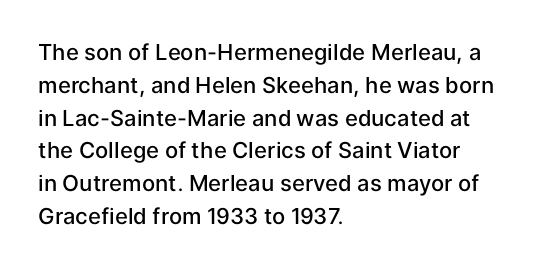
{"italic": "no", "bold": "semi", "underline": "no", "align": "left", "line_spacing": "normal", "line_spacing_ratio": 1.49, "letter_spacing": "normal", "letter_spacing_em": 0.0, "glyph_px": 22}
